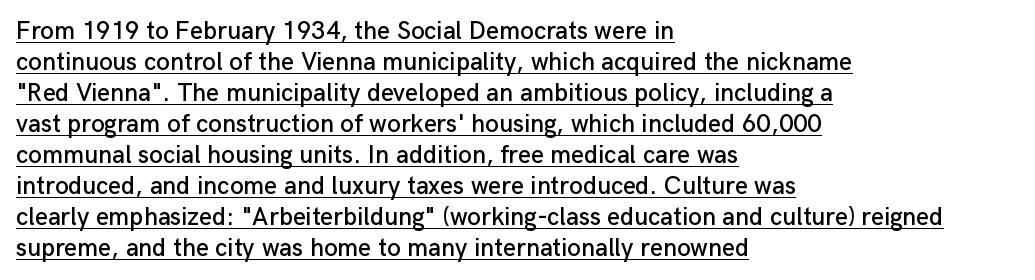
{"italic": "no", "underline": "yes", "align": "left", "line_spacing_ratio": 1.24, "letter_spacing": "normal", "letter_spacing_em": 0.0, "glyph_px": 25}
